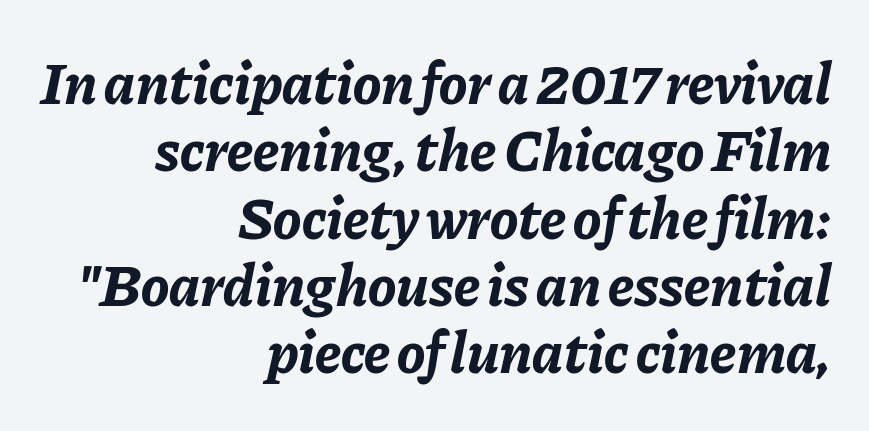
Q: Is the text bold? A: Yes.
Q: Is the text italic (slanted)? A: Yes, it leans right by about 11 degrees.
Q: Is the text underlined? A: No.
Q: How is the paragraph aligned? A: Right-aligned.
Q: Is the spacing between letters normal or unusually wide? A: Normal.
Q: Is the spacing between lines tight, normal or loose? A: Tight.
Q: Width (condensed, normal, or wide)? A: Normal.
Q: Stroke contrast? A: Low.
Q: x-height? A: Medium.
Q: Monospaced? A: No.
